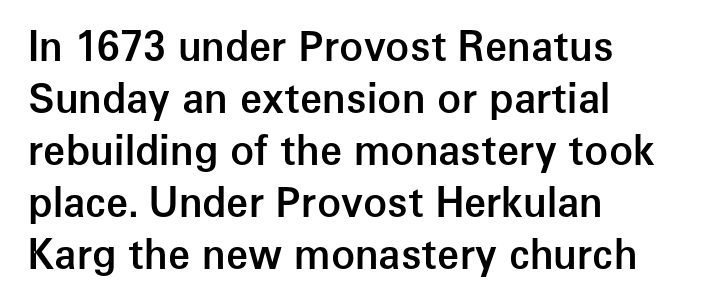
Q: Is the text bold? A: Semi-bold.
Q: Is the text italic (slanted)? A: No, it is upright.
Q: Is the typeface a serif or a sans-serif typeface? A: Sans-serif.
Q: Is the text underlined? A: No.
Q: How is the paragraph aligned? A: Left-aligned.
Q: Is the spacing between letters normal or unusually wide? A: Normal.
Q: Is the spacing between lines tight, normal or loose? A: Normal.
Q: Width (condensed, normal, or wide)? A: Normal.
Q: Stroke contrast? A: Low.
Q: x-height? A: Medium.
Q: Monospaced? A: No.
